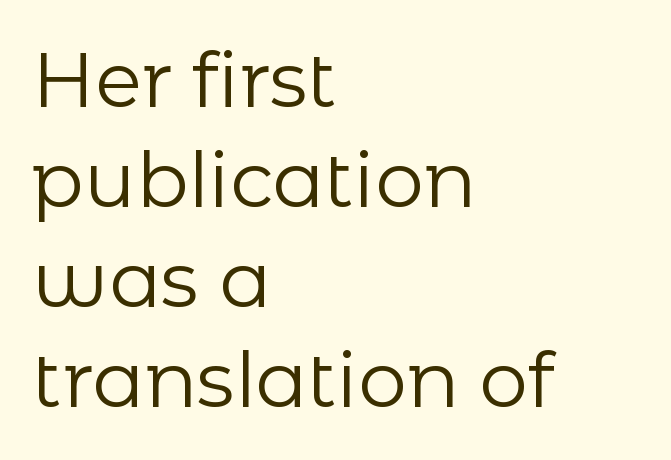
The image shows 77 px regular-weight sans-serif type, upright; set left-aligned, normal line spacing (1.3x), normal letter spacing, not underlined; low stroke contrast and a medium x-height.
